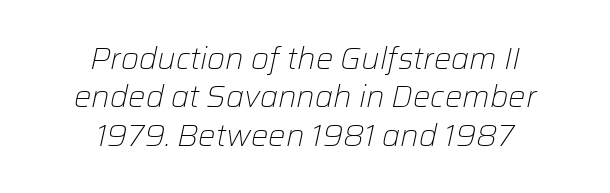
The image shows 31 px light type, italic (leaning right); set centered, line spacing 1.24x, normal letter spacing, not underlined; low stroke contrast and a medium x-height.
